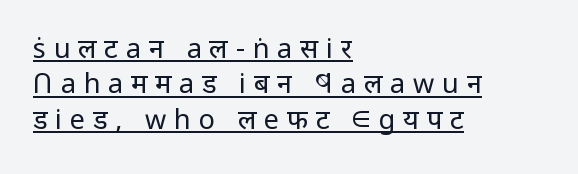
Vertical stems look standard width or narrower in stroke. Ordinary non-slanted type is in use. Notice how descenders clear the ascenders below comfortably — that's standard leading. Glyph-to-glyph distance is far greater than everyday printed text. Quick note: underline on.
